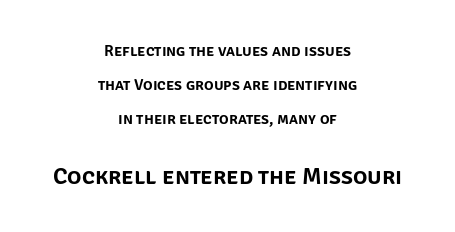
The passage shown has conventional tracking throughout. These lines are centered, leaving both edges ragged. Caption: upper text group reduced, lower text group enlarged. Check under the words: just untouched page. The typography opts for an upright posture over an oblique one.
